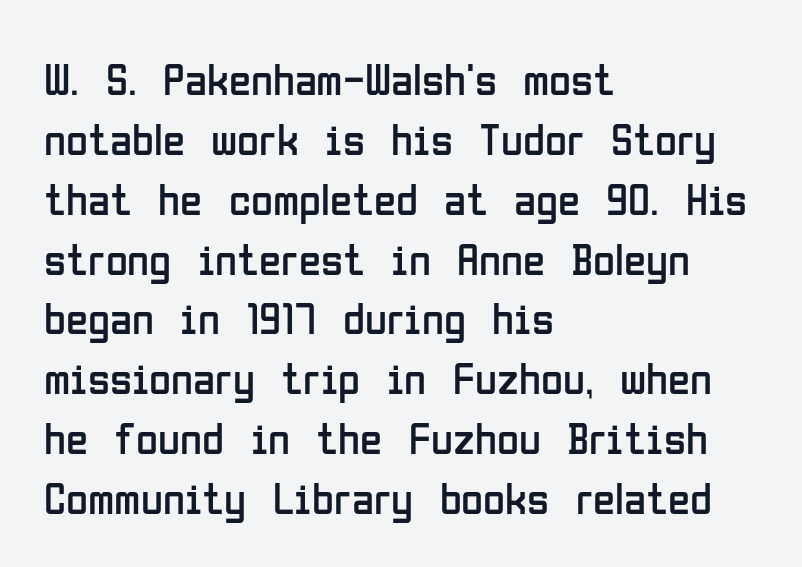
{"serif": "no", "italic": "no", "bold": "no", "weight": "regular", "width": "condensed", "stroke_contrast": "low", "x_height": "medium", "monospaced": "no", "underline": "no", "align": "left", "line_spacing": "normal", "line_spacing_ratio": 1.33, "letter_spacing": "normal", "letter_spacing_em": 0.0, "glyph_px": 45}
